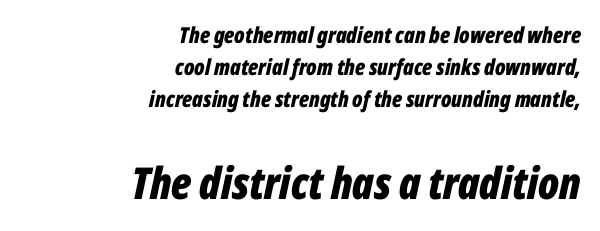
The image shows 44 px bold, condensed type, italic (leaning right); set right-aligned, normal line spacing (1.46x), normal letter spacing, not underlined; the second (bottom) block is 2.0x larger; low stroke contrast and a medium x-height.
